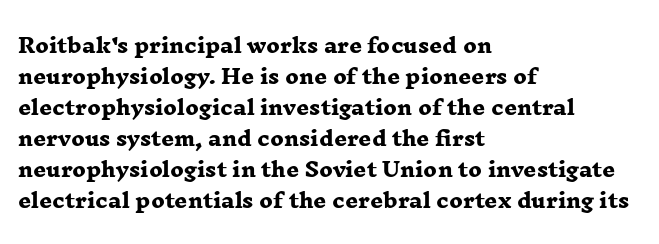
Reading down the block, your eye returns to a fixed left position each line. Each glyph is drawn with heavy, bold strokes. These lines keep a tight, regular rhythm from letter to letter. The gap between lines stays unmarked.
